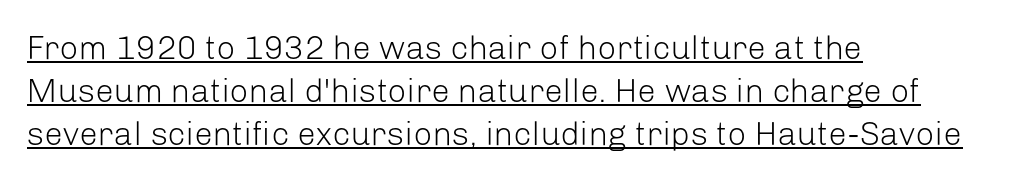
Q: Is the text bold? A: No.
Q: Is the text italic (slanted)? A: No, it is upright.
Q: Is the typeface a serif or a sans-serif typeface? A: Sans-serif.
Q: Is the text underlined? A: Yes.
Q: How is the paragraph aligned? A: Left-aligned.
Q: Is the spacing between letters normal or unusually wide? A: Normal.
Q: Is the spacing between lines tight, normal or loose? A: Normal.
Q: Width (condensed, normal, or wide)? A: Normal.
Q: Stroke contrast? A: Low.
Q: x-height? A: Medium.
Q: Monospaced? A: No.
